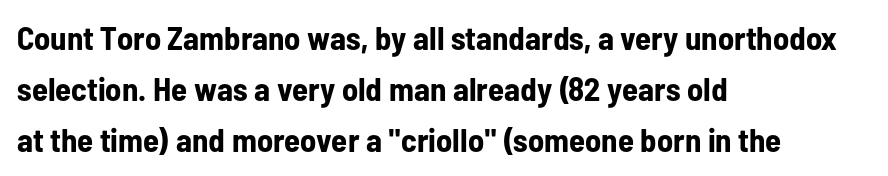
Q: Is the text bold? A: Yes.
Q: Is the text italic (slanted)? A: No, it is upright.
Q: Is the typeface a serif or a sans-serif typeface? A: Sans-serif.
Q: Is the text underlined? A: No.
Q: How is the paragraph aligned? A: Left-aligned.
Q: Is the spacing between letters normal or unusually wide? A: Normal.
Q: Is the spacing between lines tight, normal or loose? A: Normal.
Q: Width (condensed, normal, or wide)? A: Condensed.
Q: Stroke contrast? A: Low.
Q: x-height? A: Medium.
Q: Monospaced? A: No.
